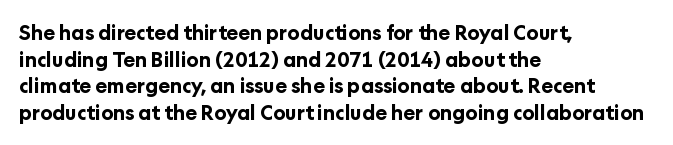
The image shows 20 px bold type, upright; set left-aligned, normal line spacing (1.33x), normal letter spacing, not underlined.
